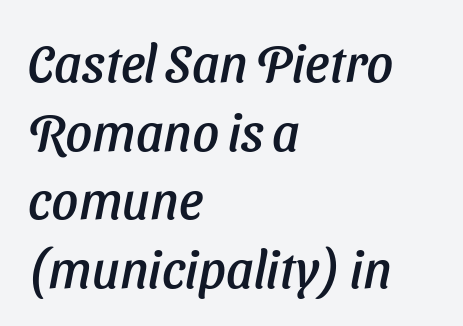
{"width": "normal", "stroke_contrast": "low", "x_height": "medium", "monospaced": "no", "underline": "no", "align": "left", "line_spacing": "normal", "line_spacing_ratio": 1.32, "letter_spacing": "normal", "letter_spacing_em": 0.0, "glyph_px": 52}
